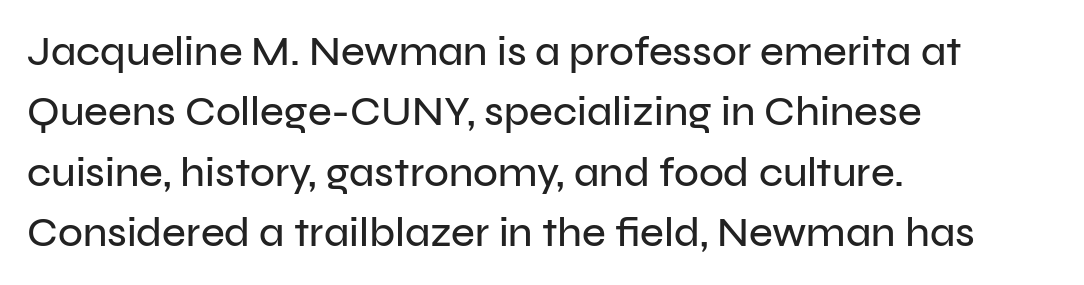
{"serif": "no", "italic": "no", "width": "normal", "stroke_contrast": "low", "x_height": "medium", "monospaced": "no", "underline": "no", "align": "left", "line_spacing": "normal", "line_spacing_ratio": 1.47, "letter_spacing": "normal", "letter_spacing_em": 0.0, "glyph_px": 41}
